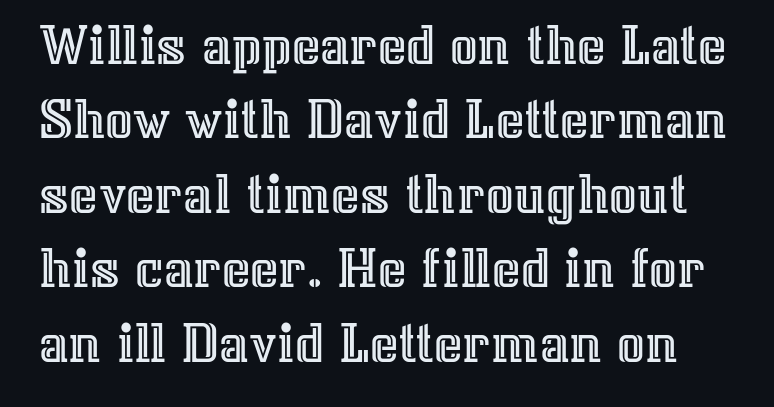
Q: Is the text italic (slanted)? A: No, it is upright.
Q: Is the text underlined? A: No.
Q: Is the spacing between letters normal or unusually wide? A: Normal.
Q: Width (condensed, normal, or wide)? A: Normal.
Q: x-height? A: Medium.
Q: Monospaced? A: No.
